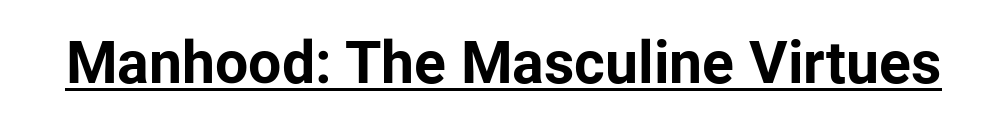
{"serif": "no", "italic": "no", "bold": "yes", "weight": "bold", "width": "normal", "stroke_contrast": "low", "x_height": "medium", "monospaced": "no", "underline": "yes", "letter_spacing": "normal", "letter_spacing_em": 0.0, "glyph_px": 59}
